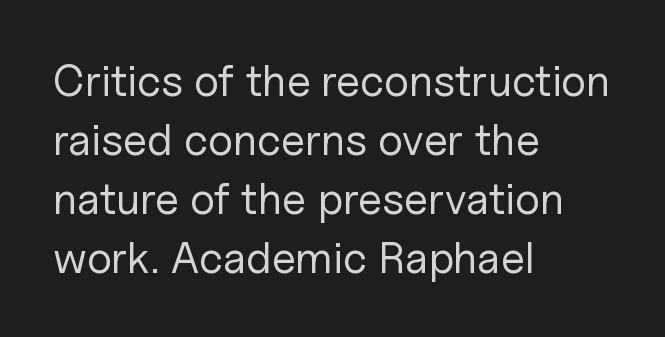
Style check: upright. Here the glyphs are tracked normally, forming tight word shapes. This sample uses a sans-serif face. The face used here is proportionally spaced, like ordinary book or web type. Bare-footed words on every line. The rag falls on the right side of this text block.
